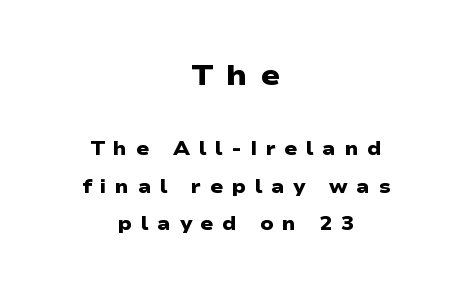
Is this a sans? Yes — the strokes have no serifs. Of the two passages, the one on top uses the larger point size. Strong, thick strokes mark this as bold type. Leading: increased. Horizontal alignment here is central, giving a formal, balanced look.
